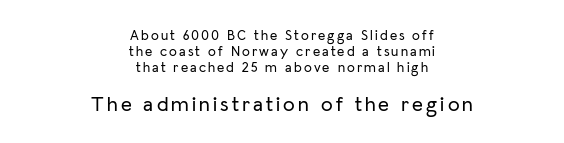
Ordinary non-slanted type is in use. This rendering uses center alignment, leaving both contours irregular but symmetric. Whoever set this made the second block the dominant, larger element. This block would grow much taller if given ordinary leading; it's compressed now.
